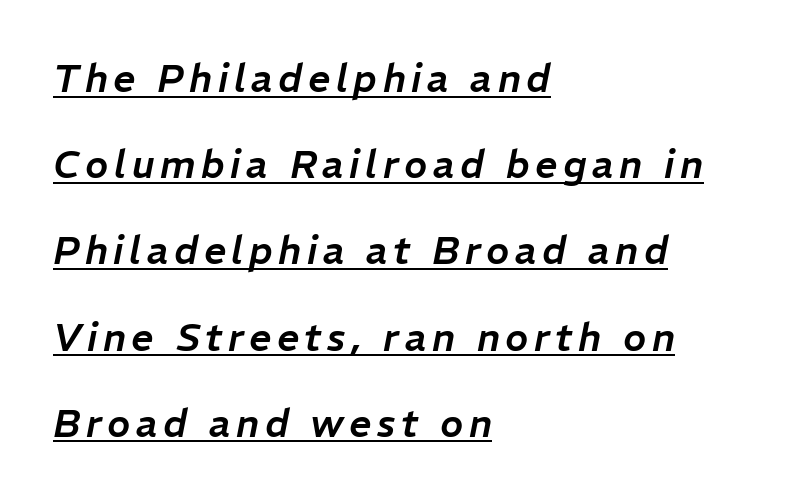
{"italic": "yes", "lean": "right", "slant_degrees": 11, "width": "normal", "stroke_contrast": "low", "x_height": "medium", "monospaced": "no", "underline": "yes", "align": "left", "line_spacing": "loose", "line_spacing_ratio": 2.21, "glyph_px": 39}
